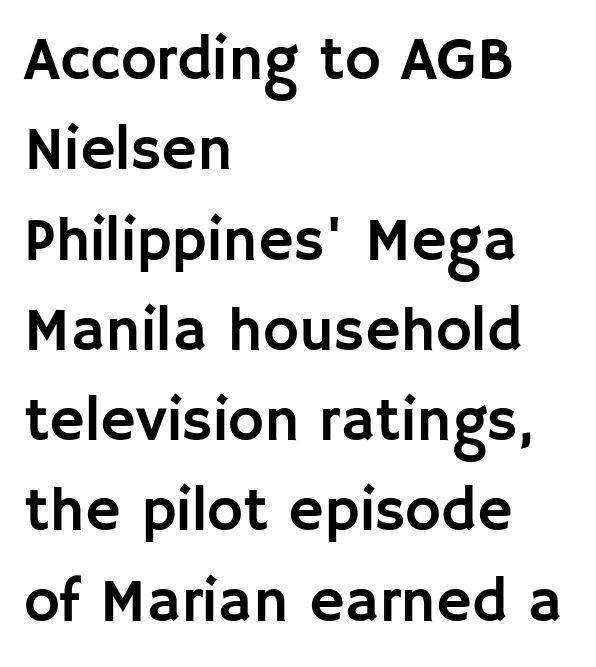
The setting favours the left margin, as ordinary paragraphs usually do. Characters remain perfectly vertical along every line. The passage shown is typed in a proportional face where columns would drift. The rows are spaced the way most documents space them.
